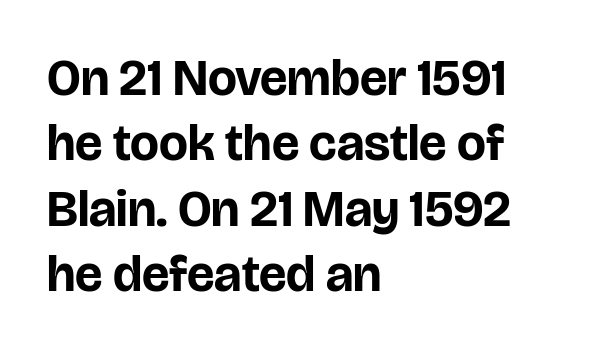
{"serif": "no", "italic": "no", "bold": "yes", "weight": "bold", "width": "normal", "stroke_contrast": "low", "x_height": "large", "monospaced": "no", "underline": "no", "align": "left", "line_spacing": "normal", "line_spacing_ratio": 1.28, "letter_spacing": "normal", "letter_spacing_em": 0.0, "glyph_px": 51}
